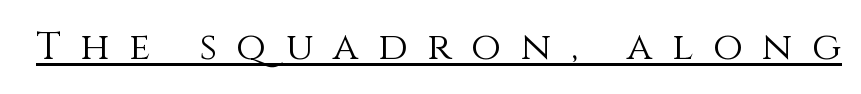
{"italic": "no", "bold": "no", "weight": "light", "width": "normal", "stroke_contrast": "medium", "x_height": "large", "monospaced": "no", "underline": "yes", "letter_spacing": "wide", "letter_spacing_em": 0.5, "glyph_px": 39}
